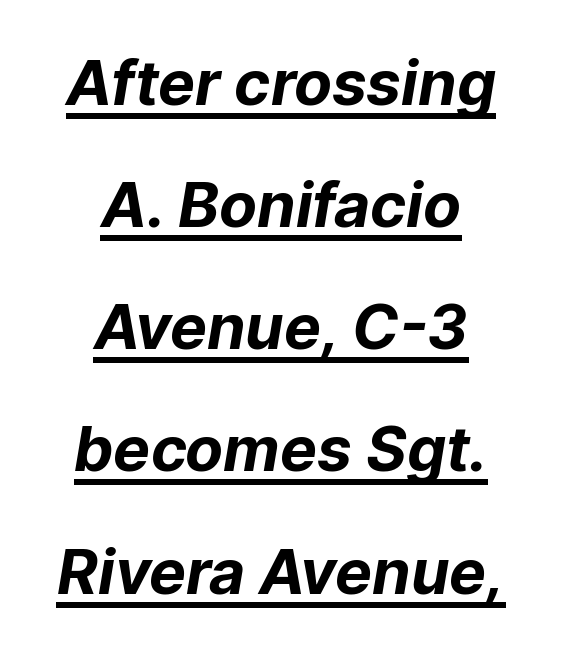
{"serif": "no", "bold": "yes", "weight": "bold", "width": "normal", "stroke_contrast": "low", "x_height": "medium", "monospaced": "no", "underline": "yes", "align": "center", "line_spacing": "loose", "line_spacing_ratio": 1.97, "letter_spacing": "normal", "letter_spacing_em": 0.0, "glyph_px": 62}
